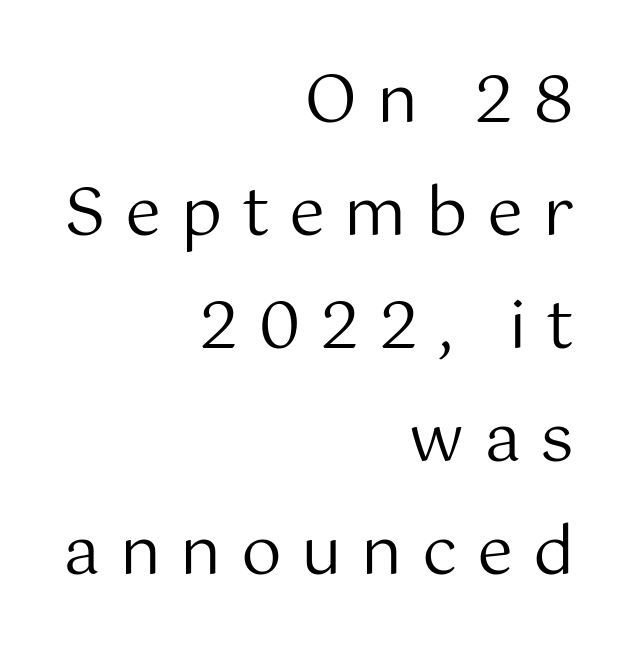
The cut favours lightness, reaching ordinary text weight at its darkest. The ragged edge is on the left, which tells us the setting is flush right. Classification — sans serif. The line texture is sparse and dotted thanks to wide tracking.
